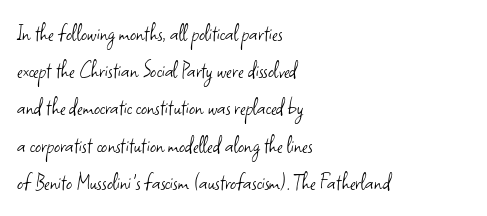
{"bold": "no", "underline": "no", "align": "left", "line_spacing": "normal", "line_spacing_ratio": 1.55, "letter_spacing": "normal", "letter_spacing_em": 0.0, "glyph_px": 24}
